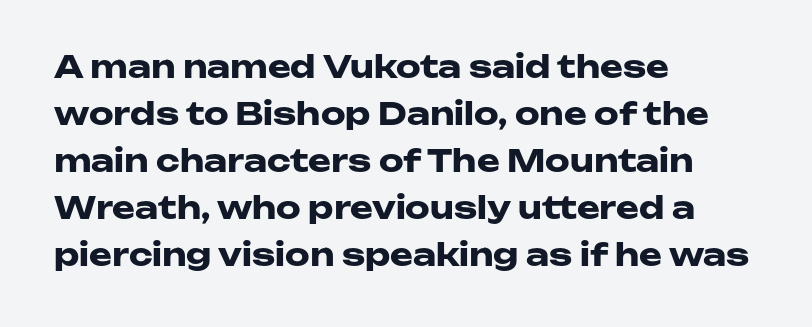
Each glyph is drawn with heavy, bold strokes. Italic: no, the glyphs are upright roman. A typesetter would label this face a sans. Is the block centered? No — it sits flush against the left margin. This rendering features lettering with no underline.
